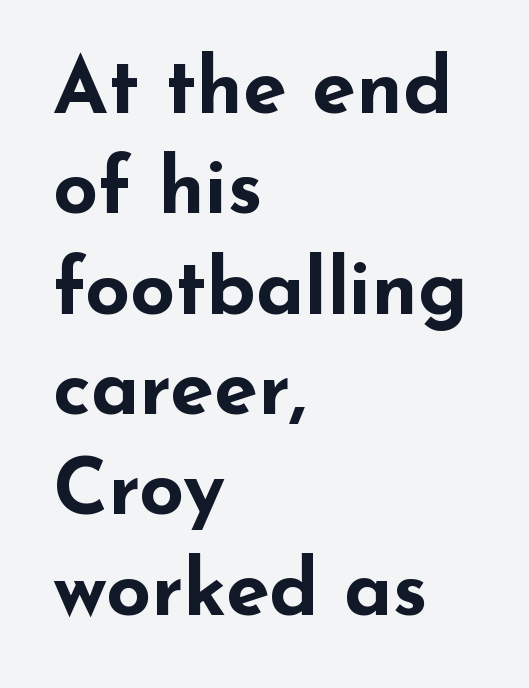
Q: Is the text bold? A: Yes.
Q: Is the text italic (slanted)? A: No, it is upright.
Q: Is the typeface a serif or a sans-serif typeface? A: Sans-serif.
Q: Is the text underlined? A: No.
Q: How is the paragraph aligned? A: Left-aligned.
Q: Is the spacing between letters normal or unusually wide? A: Normal.
Q: Is the spacing between lines tight, normal or loose? A: Normal.
Q: Width (condensed, normal, or wide)? A: Wide.
Q: Stroke contrast? A: Low.
Q: x-height? A: Small.
Q: Monospaced? A: No.
